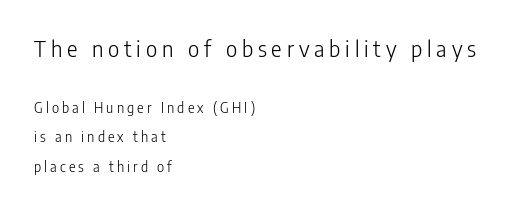
Plain, unruled lines of type. Does the lettering tilt? It doesn't — this is upright. Weight: not bold — regular or lighter. A classic flush-left, rag-right setting is used for this passage. The initial chunk of copy outweighs the following chunk in type size.
